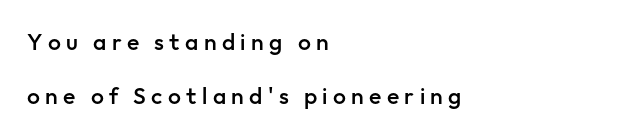
The image shows 23 px text type, upright; set left-aligned, loose line spacing (2.34x), unusually wide letter spacing (+0.23 em), not underlined.
